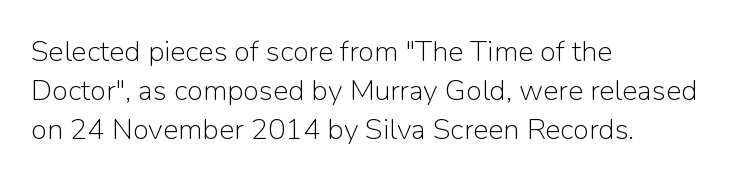
Normally led — the rows are evenly, conventionally spaced. Is the type heavy? It reads as light-to-regular instead. A roman cut, with each character standing at attention. Here the designer chose a conventional face with non-uniform glyph widths. Type style note: lacks serifs. Any mark beneath the type? The region is blank.
